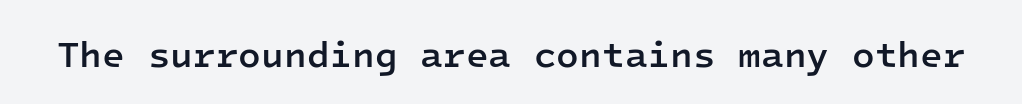
The image shows 37 px semibold sans-serif type, upright, monospaced; set normal letter spacing, not underlined; low stroke contrast and a medium x-height.
